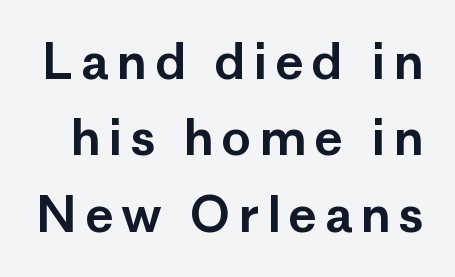
Q: Is the text italic (slanted)? A: No, it is upright.
Q: Is the typeface a serif or a sans-serif typeface? A: Sans-serif.
Q: Is the text underlined? A: No.
Q: Is the spacing between lines tight, normal or loose? A: Normal.
Q: Width (condensed, normal, or wide)? A: Normal.
Q: Stroke contrast? A: Low.
Q: x-height? A: Medium.
Q: Monospaced? A: No.
